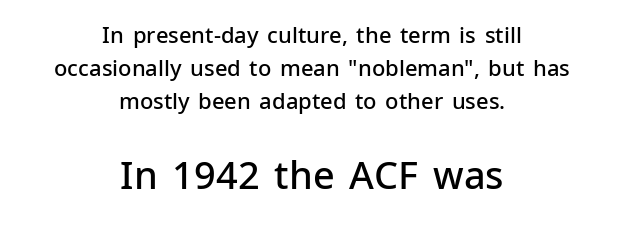
The image shows 38 px semibold sans-serif type, upright; set centered, normal line spacing (1.49x), normal letter spacing, not underlined; the second (bottom) block is 1.73x larger; low stroke contrast and a medium x-height.
